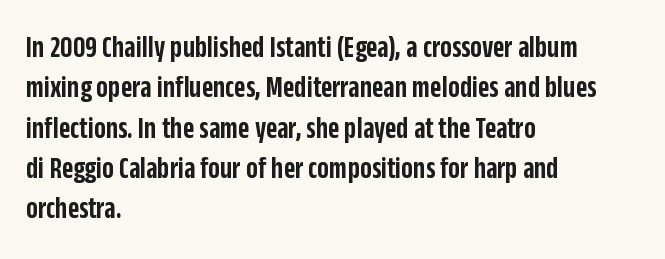
Q: Is the text bold? A: Semi-bold.
Q: Is the text italic (slanted)? A: No, it is upright.
Q: Is the typeface a serif or a sans-serif typeface? A: Sans-serif.
Q: Is the text underlined? A: No.
Q: How is the paragraph aligned? A: Left-aligned.
Q: Is the spacing between letters normal or unusually wide? A: Normal.
Q: Is the spacing between lines tight, normal or loose? A: Normal.
Q: Width (condensed, normal, or wide)? A: Condensed.
Q: Stroke contrast? A: Low.
Q: x-height? A: Large.
Q: Monospaced? A: No.
